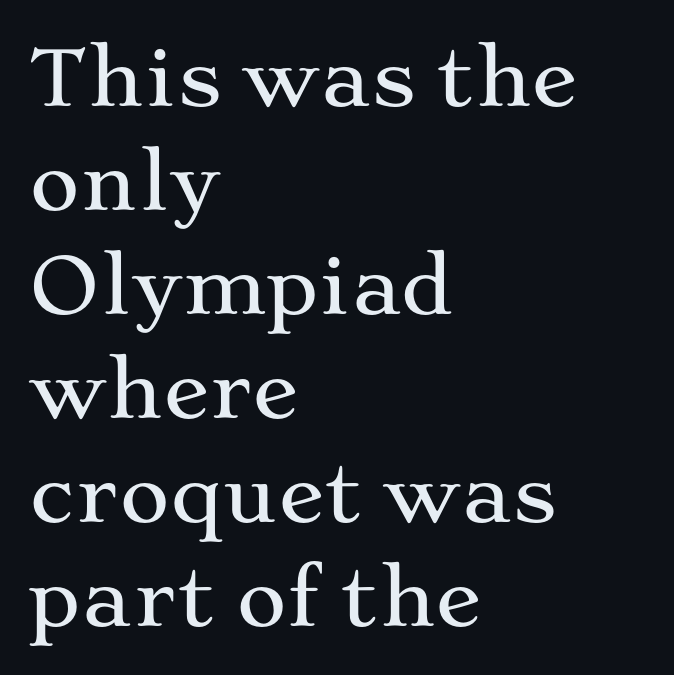
{"serif": "yes", "italic": "no", "width": "wide", "stroke_contrast": "medium", "x_height": "medium", "monospaced": "no", "underline": "no", "align": "left", "line_spacing": "normal", "line_spacing_ratio": 1.35, "letter_spacing": "normal", "letter_spacing_em": 0.0, "glyph_px": 77}
